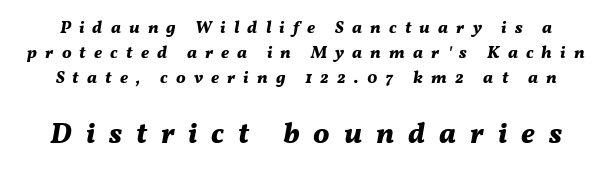
{"italic": "yes", "lean": "right", "slant_degrees": 11, "bold": "yes", "weight": "bold", "width": "normal", "stroke_contrast": "medium", "x_height": "medium", "monospaced": "no", "underline": "no", "line_spacing": "normal", "line_spacing_ratio": 1.48, "letter_spacing": "wide", "letter_spacing_em": 0.48, "larger_block": "second", "size_ratio": 1.71, "glyph_px": 29}
